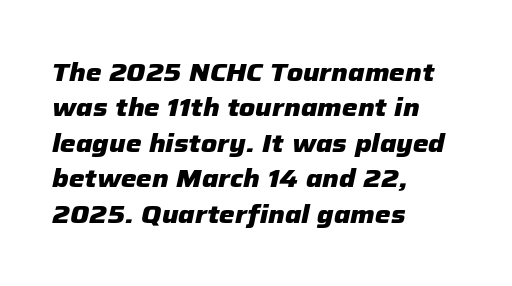
{"italic": "yes", "lean": "right", "slant_degrees": 12, "bold": "yes", "underline": "no", "align": "left", "line_spacing": "normal", "line_spacing_ratio": 1.42, "letter_spacing": "normal", "letter_spacing_em": 0.0, "glyph_px": 25}
